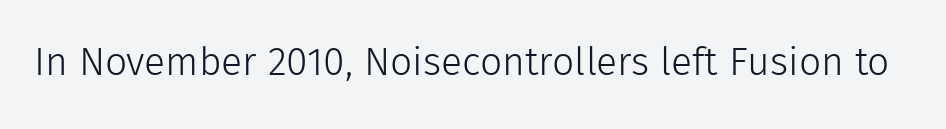
Does the lettering tilt? It doesn't — this is upright. Examine the stroke ends and you'll find no serifs. Quick note: underline off. You could call the tracking neutral — neither tight nor loose. Note the varied advance widths — an 'i' is clearly narrower than an 'm'.
